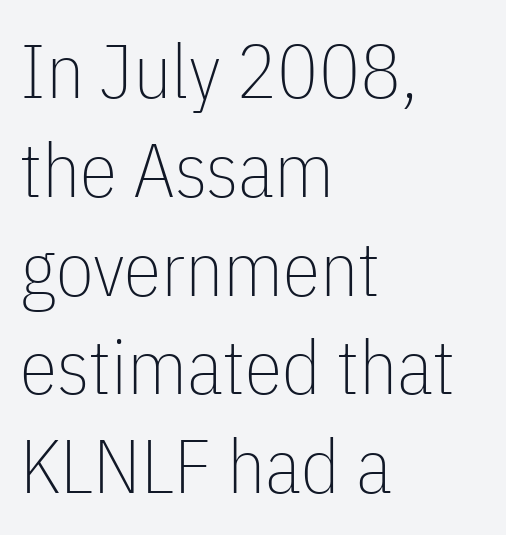
The image shows 76 px thin, condensed sans-serif type, upright; set left-aligned, normal line spacing (1.3x), normal letter spacing, not underlined; low stroke contrast and a medium x-height.
